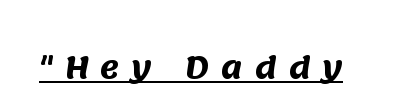
The letters advance in unequal steps, a hallmark of proportional type. The passage shown is emphatically bold. The face used here appears with an underline applied. A sans-serif font was chosen for this passage. A typesetter would call this heavily tracked-out type.
